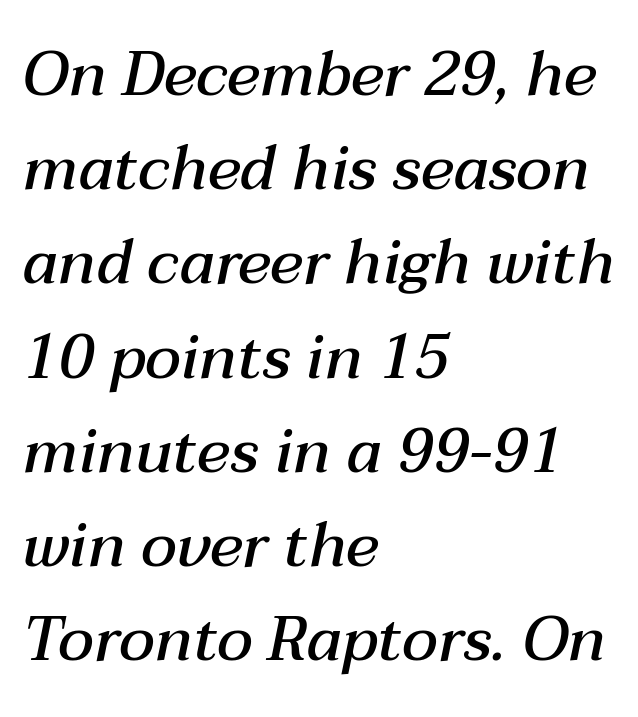
The passage shown is typed in a proportional face where columns would drift. Layout note: lines flush left. A bare baseline throughout the passage. Does extra space separate the letters? No, they use regular spacing. Normally led — the rows are evenly, conventionally spaced. Stroke thickness is moderately raised; the sample reads as semibold.
